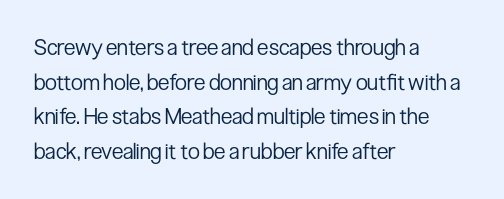
Q: Is the text bold? A: No.
Q: Is the text italic (slanted)? A: No, it is upright.
Q: Is the text underlined? A: No.
Q: How is the paragraph aligned? A: Left-aligned.
Q: Is the spacing between letters normal or unusually wide? A: Normal.
Q: Is the spacing between lines tight, normal or loose? A: Normal.
